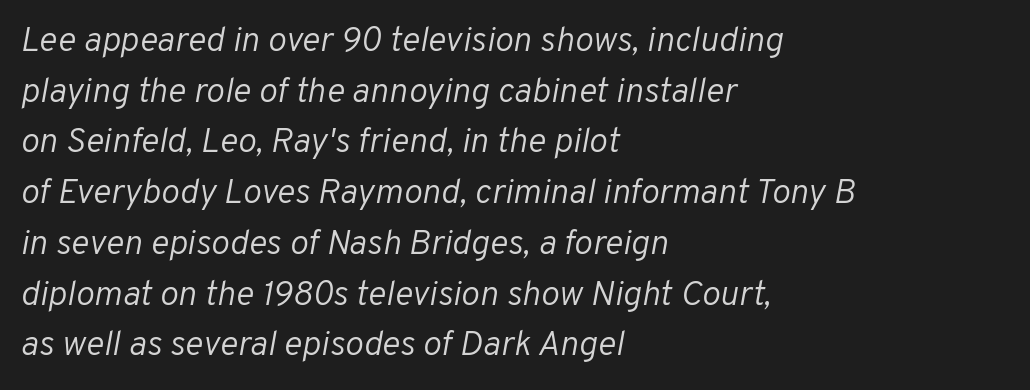
{"italic": "yes", "lean": "right", "slant_degrees": 10, "bold": "no", "weight": "light", "width": "normal", "stroke_contrast": "low", "x_height": "medium", "monospaced": "no", "underline": "no", "align": "left", "line_spacing": "normal", "line_spacing_ratio": 1.45, "letter_spacing": "normal", "letter_spacing_em": 0.0, "glyph_px": 35}
